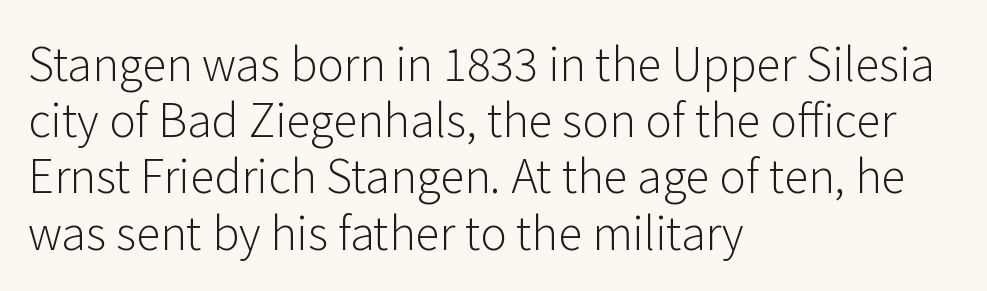
{"serif": "no", "italic": "no", "bold": "no", "weight": "light", "width": "normal", "stroke_contrast": "low", "x_height": "medium", "monospaced": "no", "underline": "no", "align": "left", "line_spacing": "normal", "line_spacing_ratio": 1.25, "letter_spacing": "normal", "letter_spacing_em": 0.0, "glyph_px": 45}
